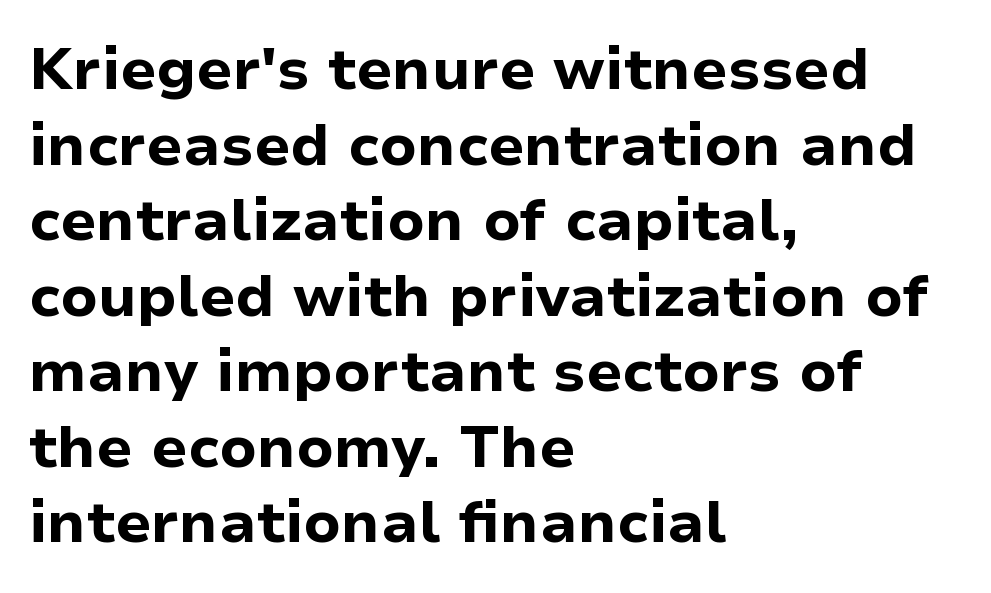
{"serif": "no", "italic": "no", "bold": "yes", "weight": "bold", "width": "normal", "stroke_contrast": "low", "x_height": "medium", "monospaced": "no", "underline": "no", "align": "left", "line_spacing": "normal", "line_spacing_ratio": 1.28, "letter_spacing": "normal", "letter_spacing_em": 0.0, "glyph_px": 59}
